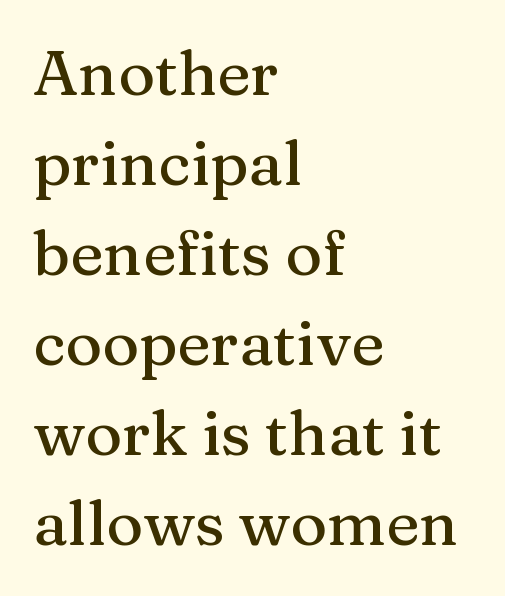
The image shows 63 px serif type, upright; set left-aligned, normal line spacing (1.43x), normal letter spacing, not underlined; medium stroke contrast and a medium x-height.
